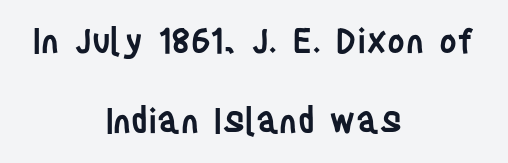
Do the characters align in a grid? No, the font is proportional. A student would call this center alignment; a typographer would say set centered. This is moderately heavy type, rendered in semibold. A typesetter would call this leading open, well beyond the default.
